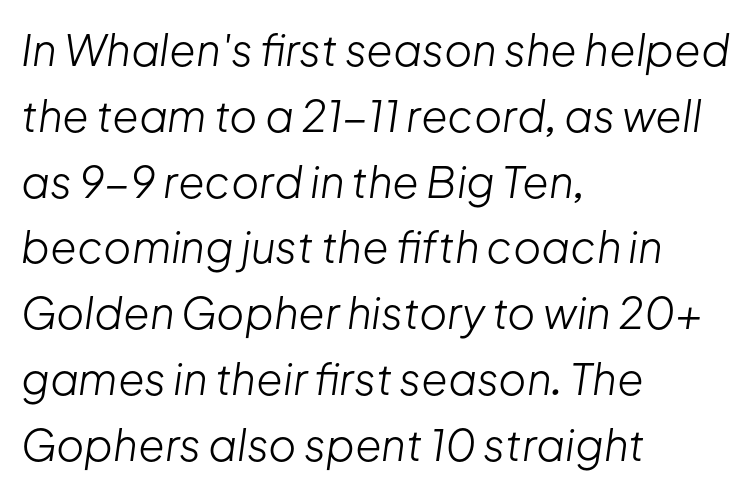
{"italic": "yes", "lean": "right", "slant_degrees": 8, "bold": "no", "weight": "light", "width": "normal", "stroke_contrast": "low", "x_height": "medium", "monospaced": "no", "underline": "no", "align": "left", "line_spacing": "normal", "line_spacing_ratio": 1.53, "letter_spacing": "normal", "letter_spacing_em": 0.0, "glyph_px": 43}
